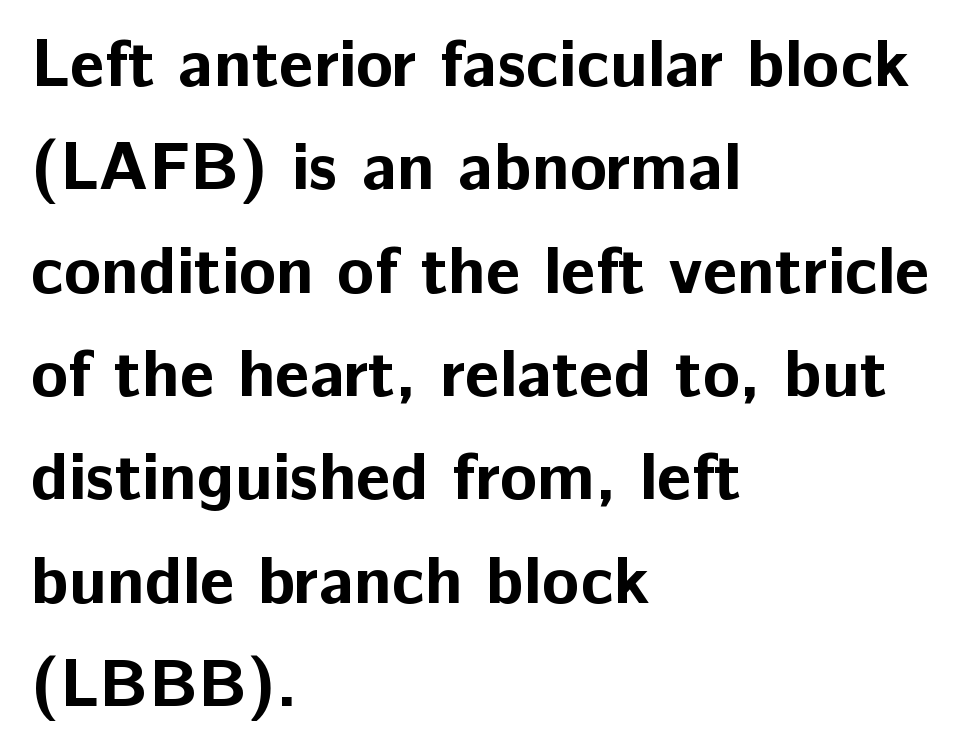
The image shows 68 px bold sans-serif type, upright; set left-aligned, normal line spacing (1.52x), normal letter spacing, not underlined; low stroke contrast and a medium x-height.
